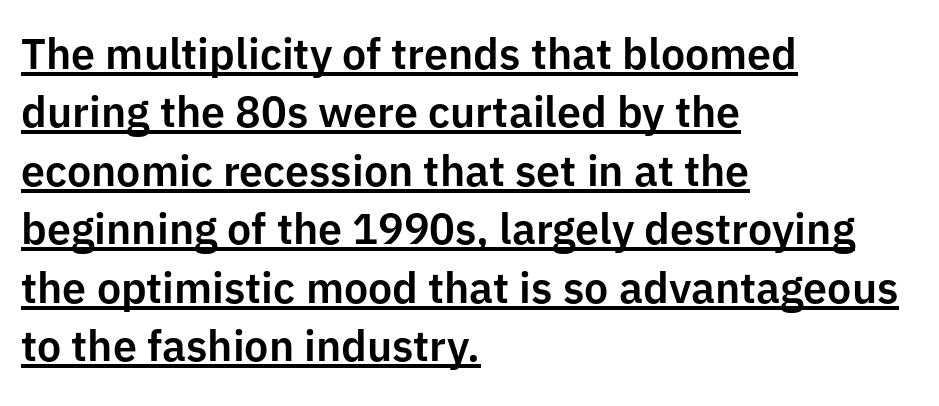
Quick note: interline space is typical. The ragged edge is on the right, which tells us the setting is flush left. Character widths vary here, with narrow letters taking less room than wide ones. Every character sits straight up, as roman type does. The glyphs are accompanied by a horizontal stroke just below them.
